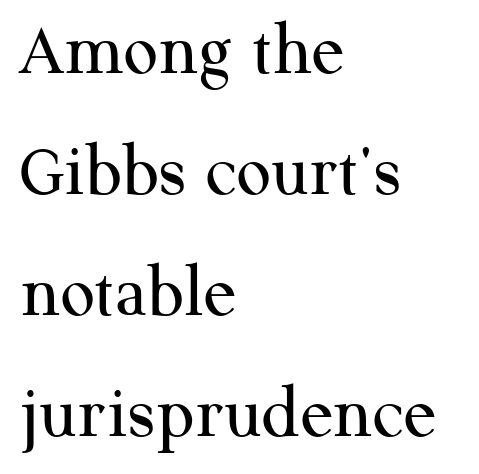
The image shows 76 px regular-weight serif type, upright; set left-aligned, normal line spacing (1.59x), normal letter spacing, not underlined; medium stroke contrast and a medium x-height.
